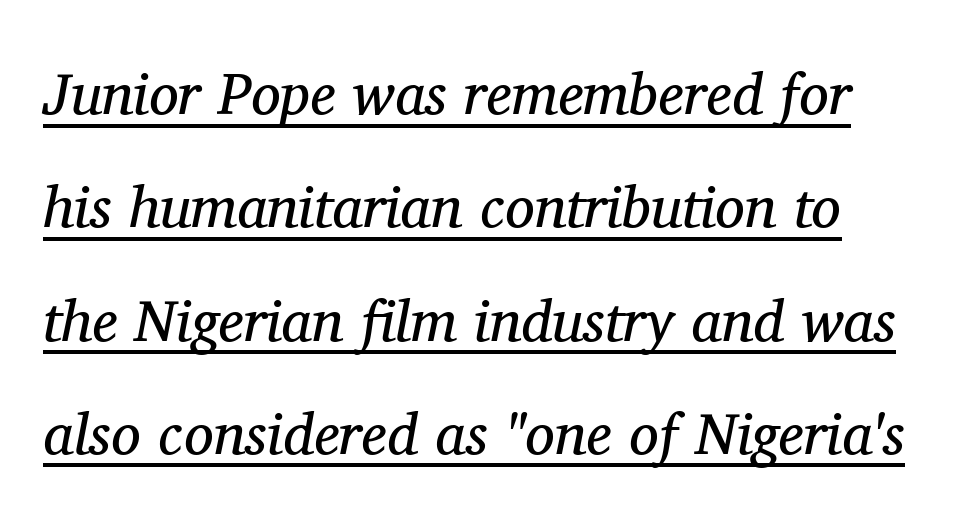
Q: Is the text bold? A: No.
Q: Is the text italic (slanted)? A: Yes, it leans right by about 11 degrees.
Q: Is the typeface a serif or a sans-serif typeface? A: Serif.
Q: Is the text underlined? A: Yes.
Q: Is the spacing between letters normal or unusually wide? A: Normal.
Q: Is the spacing between lines tight, normal or loose? A: Loose.
Q: Width (condensed, normal, or wide)? A: Normal.
Q: Stroke contrast? A: Medium.
Q: x-height? A: Medium.
Q: Monospaced? A: No.
